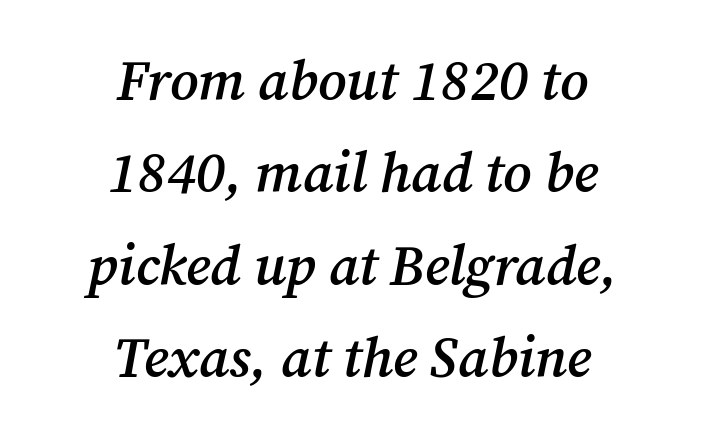
Q: Is the text bold? A: Semi-bold.
Q: Is the text italic (slanted)? A: Yes, it leans right by about 12 degrees.
Q: Is the typeface a serif or a sans-serif typeface? A: Serif.
Q: Is the text underlined? A: No.
Q: How is the paragraph aligned? A: Centered.
Q: Is the spacing between letters normal or unusually wide? A: Normal.
Q: Is the spacing between lines tight, normal or loose? A: Normal.
Q: Width (condensed, normal, or wide)? A: Normal.
Q: Stroke contrast? A: Medium.
Q: x-height? A: Medium.
Q: Monospaced? A: No.
